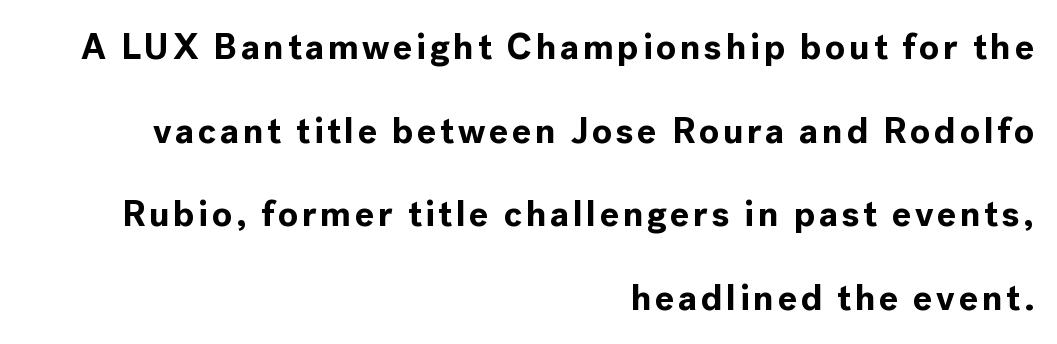
The image shows 36 px bold sans-serif type, upright; set right-aligned, loose line spacing (2.32x), not underlined; a medium x-height.
